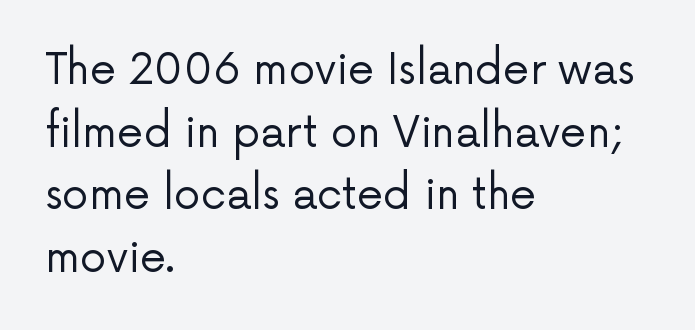
The image shows 42 px regular-weight sans-serif type, upright; set left-aligned, normal line spacing (1.49x), normal letter spacing, not underlined; low stroke contrast and a medium x-height.
